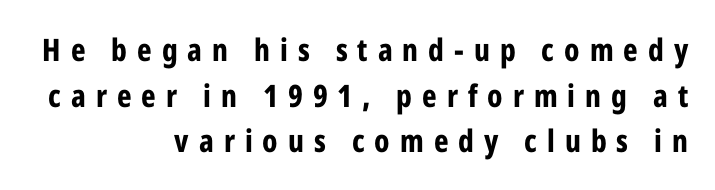
Q: Is the text bold? A: Yes.
Q: Is the text italic (slanted)? A: No, it is upright.
Q: Is the typeface a serif or a sans-serif typeface? A: Sans-serif.
Q: Is the text underlined? A: No.
Q: How is the paragraph aligned? A: Right-aligned.
Q: Is the spacing between letters normal or unusually wide? A: Unusually wide.
Q: Is the spacing between lines tight, normal or loose? A: Normal.
Q: Width (condensed, normal, or wide)? A: Condensed.
Q: Stroke contrast? A: Low.
Q: x-height? A: Medium.
Q: Monospaced? A: No.
